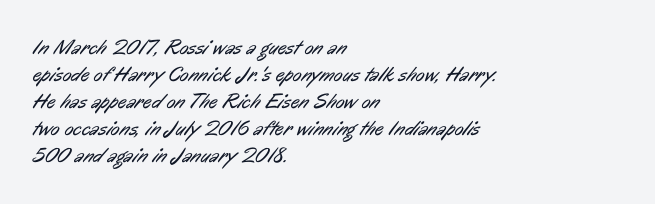
Letters have the restrained weight of plain body copy at most. The letters sit at their default tracking, neither squeezed nor spread. One-word summary of the alignment: left. Descenders hang freely into open space.
